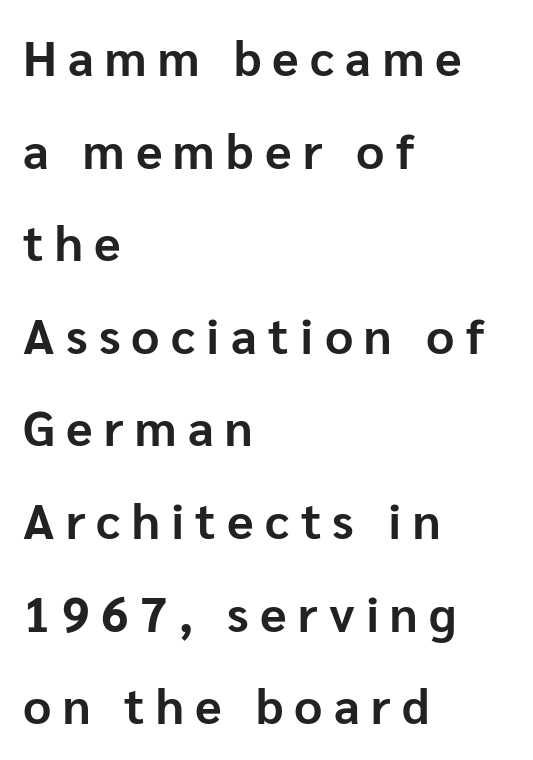
The image shows 49 px bold sans-serif type, upright; set left-aligned, line spacing 1.89x, unusually wide letter spacing (+0.23 em), not underlined; low stroke contrast and a medium x-height.
